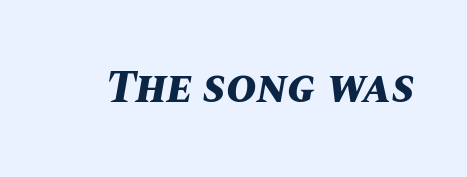
{"italic": "yes", "lean": "right", "slant_degrees": 10, "bold": "yes", "weight": "bold", "width": "normal", "stroke_contrast": "medium", "x_height": "large", "monospaced": "no", "underline": "no", "letter_spacing": "normal", "letter_spacing_em": 0.0, "glyph_px": 46}
